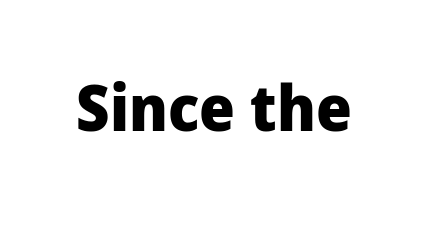
Q: Is the text bold? A: Yes.
Q: Is the text italic (slanted)? A: No, it is upright.
Q: Is the typeface a serif or a sans-serif typeface? A: Sans-serif.
Q: Is the text underlined? A: No.
Q: Is the spacing between letters normal or unusually wide? A: Normal.
Q: Width (condensed, normal, or wide)? A: Normal.
Q: Stroke contrast? A: Low.
Q: x-height? A: Medium.
Q: Monospaced? A: No.
